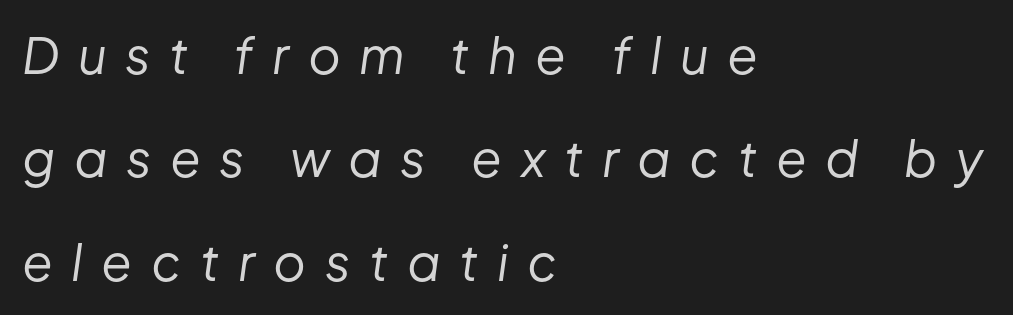
The image shows 50 px regular-weight type, italic (leaning right); set left-aligned, loose line spacing (2.07x), unusually wide letter spacing (+0.37 em), not underlined; low stroke contrast and a medium x-height.
